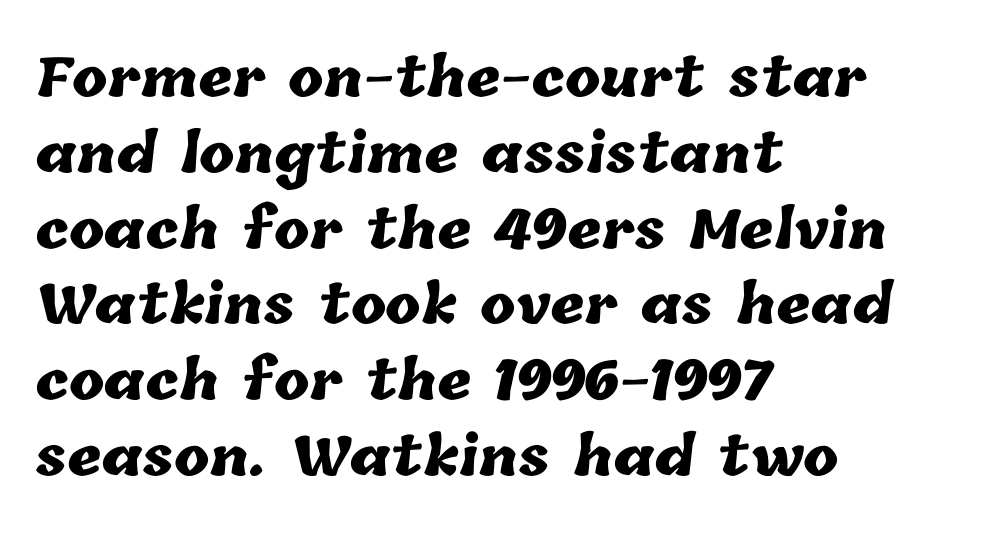
A typesetter would call this proportional, since set widths differ per character. Summary of vertical rhythm: regular, with standard interline spacing. The gaps between neighbouring characters are ordinary and unremarkable. These words are printed bold, with thick strokes throughout. Which margin do the lines hug? The left one — the right edge is uneven.
